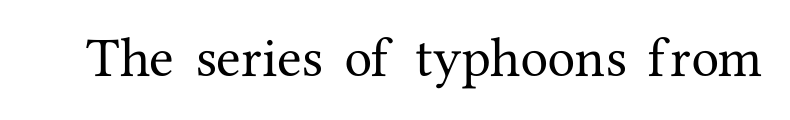
{"serif": "yes", "italic": "no", "width": "normal", "stroke_contrast": "medium", "x_height": "medium", "monospaced": "no", "underline": "no", "letter_spacing": "normal", "letter_spacing_em": 0.0, "glyph_px": 45}
